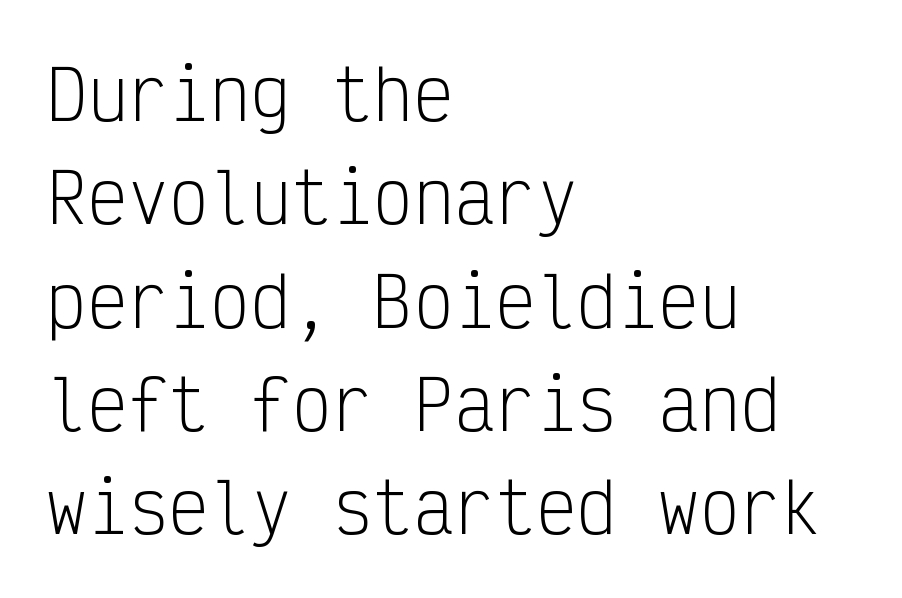
The image shows 68 px light, condensed sans-serif type, upright, monospaced; set left-aligned, normal line spacing (1.52x), normal letter spacing, not underlined; low stroke contrast and a medium x-height.
